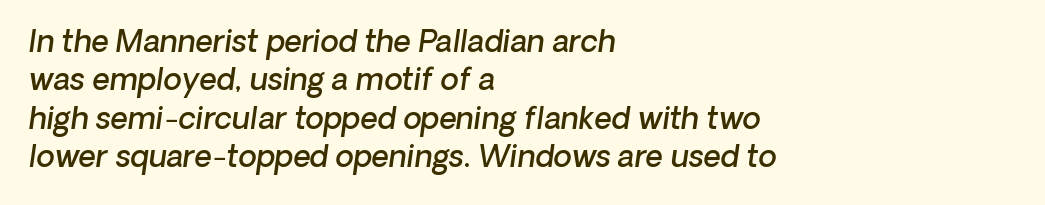
Q: Is the text bold? A: Semi-bold.
Q: Is the text italic (slanted)? A: Yes, it leans right by about 8 degrees.
Q: Is the text underlined? A: No.
Q: How is the paragraph aligned? A: Left-aligned.
Q: Is the spacing between letters normal or unusually wide? A: Normal.
Q: Is the spacing between lines tight, normal or loose? A: Normal.
Q: Width (condensed, normal, or wide)? A: Normal.
Q: Stroke contrast? A: Low.
Q: x-height? A: Medium.
Q: Monospaced? A: No.
